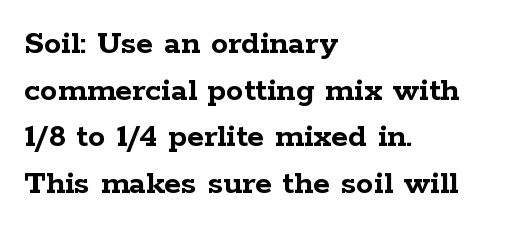
The image shows 35 px semibold, wide serif type, upright; set left-aligned, normal line spacing (1.33x), normal letter spacing, not underlined; low stroke contrast and a medium x-height.
